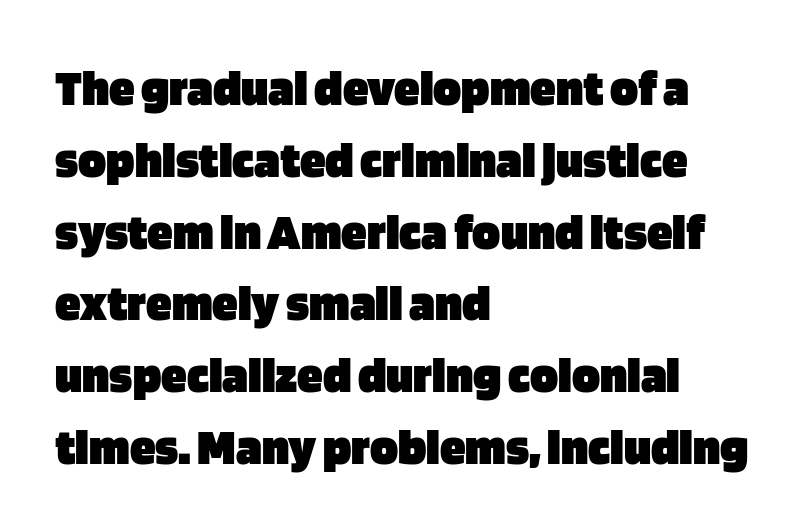
Q: Is the text bold? A: Yes.
Q: Is the text italic (slanted)? A: No, it is upright.
Q: Is the typeface a serif or a sans-serif typeface? A: Sans-serif.
Q: Is the text underlined? A: No.
Q: How is the paragraph aligned? A: Left-aligned.
Q: Is the spacing between letters normal or unusually wide? A: Normal.
Q: Is the spacing between lines tight, normal or loose? A: Normal.
Q: Width (condensed, normal, or wide)? A: Normal.
Q: Stroke contrast? A: Low.
Q: x-height? A: Large.
Q: Monospaced? A: No.
